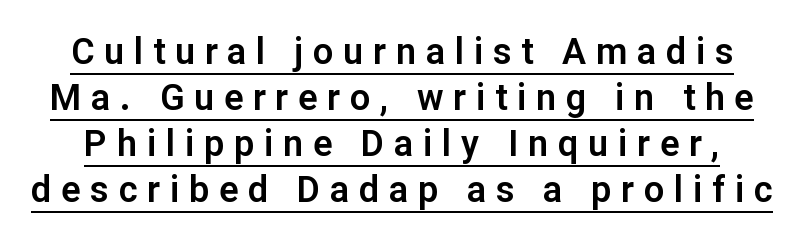
Q: Is the text italic (slanted)? A: No, it is upright.
Q: Is the typeface a serif or a sans-serif typeface? A: Sans-serif.
Q: Is the text underlined? A: Yes.
Q: Is the spacing between letters normal or unusually wide? A: Unusually wide.
Q: Is the spacing between lines tight, normal or loose? A: Normal.
Q: Width (condensed, normal, or wide)? A: Normal.
Q: Stroke contrast? A: Low.
Q: x-height? A: Medium.
Q: Monospaced? A: No.
